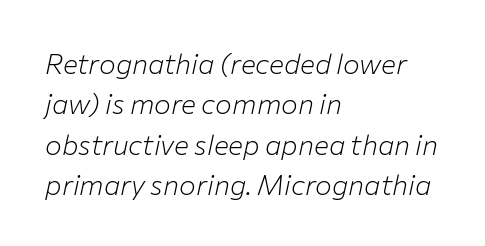
Here the designer chose a conventional face with non-uniform glyph widths. The lettering tilts uniformly, giving the passage an italic look. The gaps between neighbouring characters are ordinary and unremarkable. Ink coverage per letter is moderate at most. Does the copy run flush right? No — it runs flush left.
